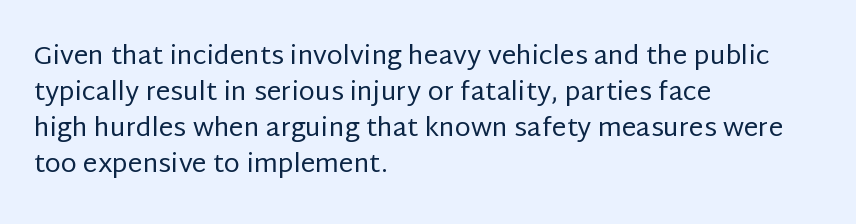
The image shows 26 px text type, upright; set left-aligned, normal line spacing (1.38x), normal letter spacing, not underlined.
